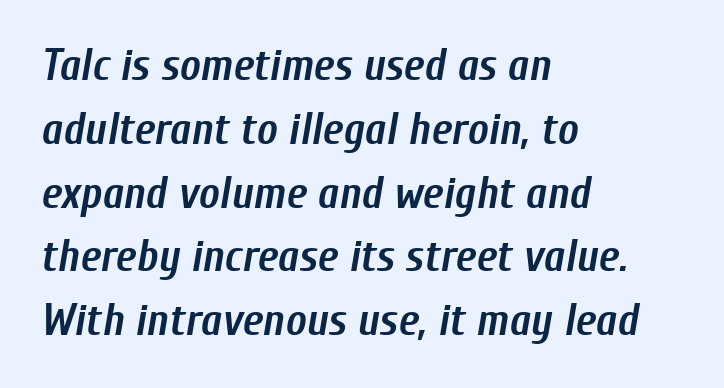
{"italic": "yes", "lean": "right", "slant_degrees": 10, "bold": "yes", "weight": "semibold", "width": "condensed", "stroke_contrast": "low", "x_height": "medium", "monospaced": "no", "underline": "no", "align": "left", "line_spacing": "normal", "line_spacing_ratio": 1.45, "letter_spacing": "normal", "letter_spacing_em": 0.0, "glyph_px": 44}
